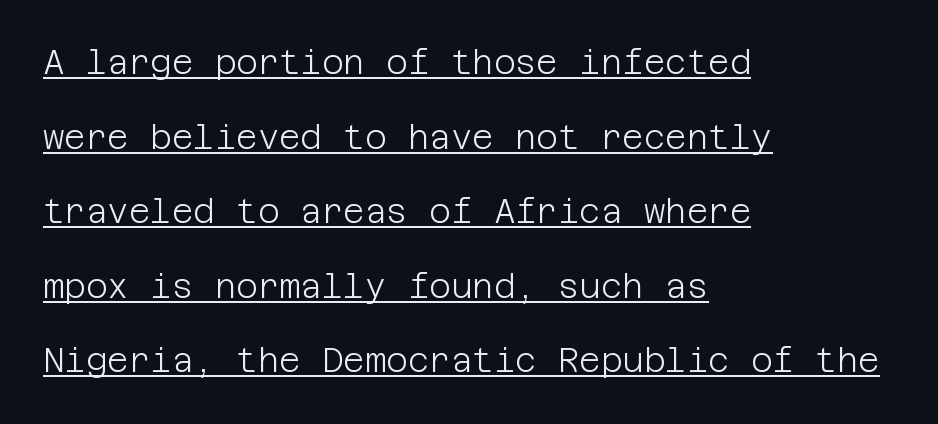
{"serif": "no", "italic": "no", "bold": "no", "weight": "light", "width": "normal", "stroke_contrast": "low", "x_height": "large", "underline": "yes", "align": "left", "line_spacing": "loose", "line_spacing_ratio": 2.26, "letter_spacing": "normal", "letter_spacing_em": 0.0, "glyph_px": 33}
